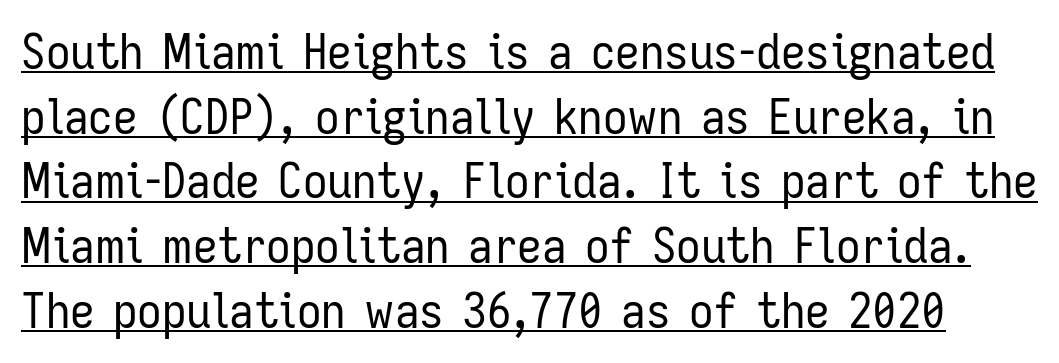
Quick note: interline space is typical. Varying glyph widths throughout — classic text-font behaviour. What kind of face is this? One without serifs — a sans. Standard letterfit; no display-style spreading of the glyphs. A baseline rule has been typeset under these characters. Compared with a typical body face, this is equally light or lighter still.
